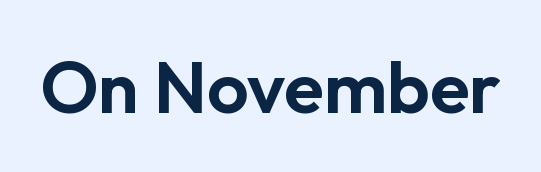
Unlike italic type, these characters show no tilt at all. Unlike a traditional serif, this face leaves its strokes unadorned. Think of a printed novel: that variable character pitch is what you see here. The specimen omits any rule beneath the text block's lines.
